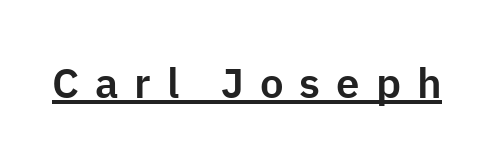
Q: Is the text italic (slanted)? A: No, it is upright.
Q: Is the typeface a serif or a sans-serif typeface? A: Sans-serif.
Q: Is the text underlined? A: Yes.
Q: Is the spacing between letters normal or unusually wide? A: Unusually wide.
Q: Width (condensed, normal, or wide)? A: Normal.
Q: Stroke contrast? A: Low.
Q: x-height? A: Medium.
Q: Monospaced? A: No.
